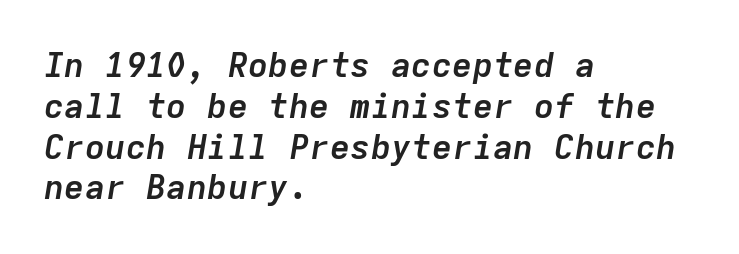
{"italic": "yes", "lean": "right", "slant_degrees": 9, "bold": "yes", "weight": "semibold", "width": "normal", "stroke_contrast": "low", "x_height": "medium", "monospaced": "yes", "underline": "no", "align": "left", "line_spacing_ratio": 1.2, "letter_spacing": "normal", "letter_spacing_em": 0.0, "glyph_px": 34}
